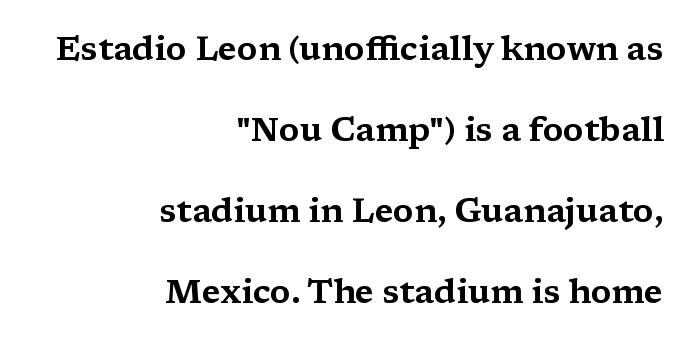
{"serif": "yes", "italic": "no", "width": "wide", "stroke_contrast": "medium", "x_height": "medium", "monospaced": "no", "underline": "no", "align": "right", "line_spacing": "loose", "line_spacing_ratio": 2.45, "letter_spacing": "normal", "letter_spacing_em": 0.0, "glyph_px": 33}
